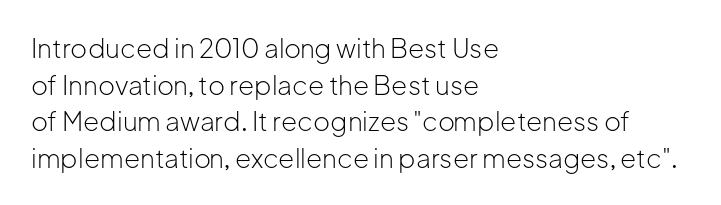
In CSS terms this would be text-align: left. The words here are not underlined. The font is comparable to plain body text, perhaps lighter. Every character sits straight up, as roman type does. The vertical gap from one line to the next is medium. Compared with typical body copy, the letter spacing here is the same.
